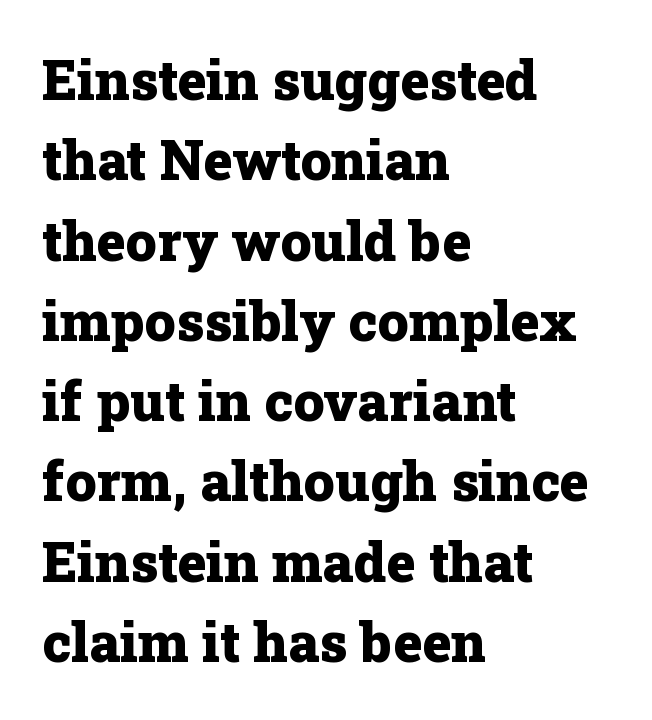
A full-strength bold gives these letters their thick strokes. Looks like regular typesetting: each glyph gets only the width it needs. Anything drawn beneath the words? Only blank space. Every row of glyphs begins at an identical x-position on the left. These lines are composed in type with serifs.
